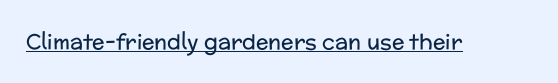
Q: Is the text bold? A: No.
Q: Is the text italic (slanted)? A: No, it is upright.
Q: Is the text underlined? A: Yes.
Q: Is the spacing between letters normal or unusually wide? A: Normal.
